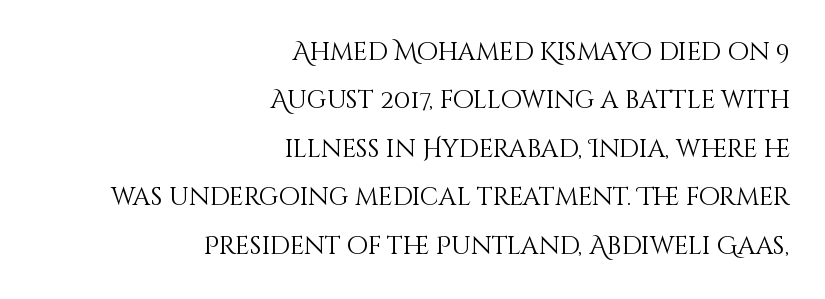
{"italic": "no", "bold": "no", "underline": "no", "align": "right", "line_spacing": "loose", "line_spacing_ratio": 1.94, "letter_spacing": "normal", "letter_spacing_em": 0.0, "glyph_px": 25}
